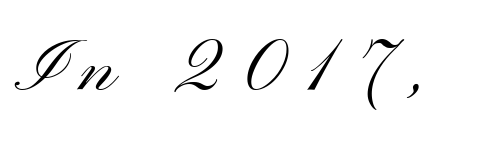
Q: Is the text bold? A: No.
Q: Is the text italic (slanted)? A: Yes.
Q: Is the typeface a serif or a sans-serif typeface? A: Sans-serif.
Q: Is the text underlined? A: No.
Q: Is the spacing between letters normal or unusually wide? A: Unusually wide.
Q: Width (condensed, normal, or wide)? A: Wide.
Q: Stroke contrast? A: Medium.
Q: x-height? A: Small.
Q: Monospaced? A: No.
